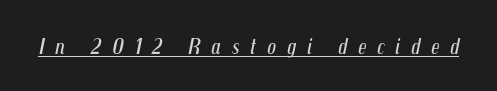
{"italic": "yes", "lean": "right", "slant_degrees": 12, "bold": "no", "underline": "yes", "letter_spacing": "wide", "letter_spacing_em": 0.49, "glyph_px": 22}
